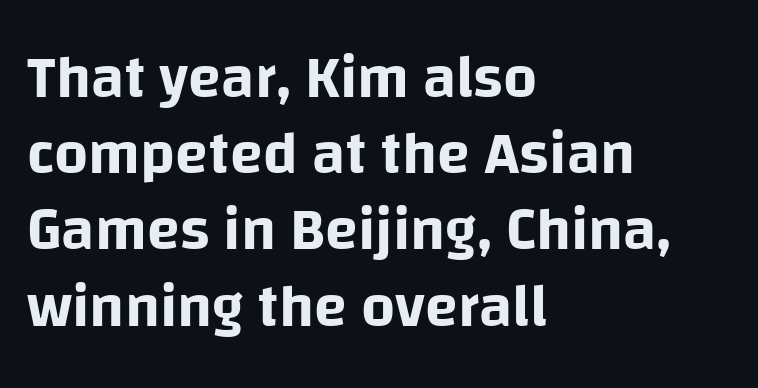
{"serif": "no", "italic": "no", "width": "normal", "stroke_contrast": "low", "x_height": "large", "monospaced": "no", "underline": "no", "align": "left", "line_spacing": "normal", "line_spacing_ratio": 1.27, "letter_spacing": "normal", "letter_spacing_em": 0.0, "glyph_px": 60}
